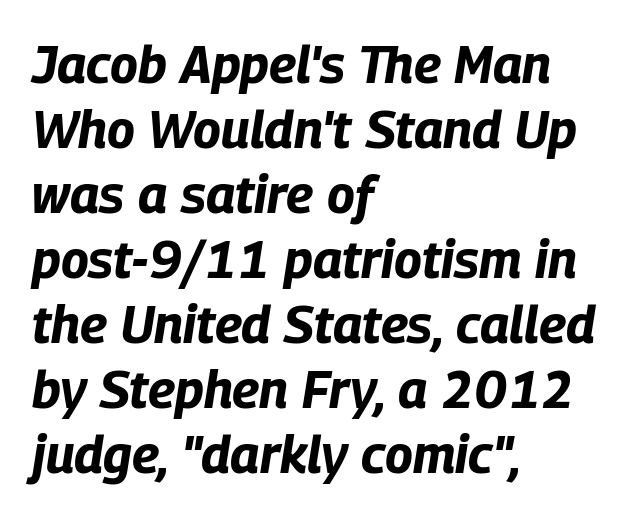
{"italic": "yes", "lean": "right", "slant_degrees": 9, "bold": "yes", "weight": "bold", "width": "condensed", "stroke_contrast": "low", "x_height": "large", "monospaced": "no", "underline": "no", "align": "left", "line_spacing": "normal", "line_spacing_ratio": 1.25, "letter_spacing": "normal", "letter_spacing_em": 0.0, "glyph_px": 52}
